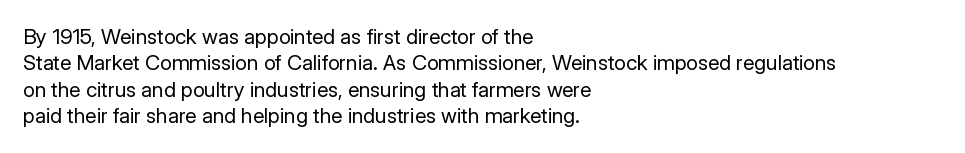
Q: Is the text bold? A: No.
Q: Is the text italic (slanted)? A: No, it is upright.
Q: Is the text underlined? A: No.
Q: How is the paragraph aligned? A: Left-aligned.
Q: Is the spacing between letters normal or unusually wide? A: Normal.
Q: Is the spacing between lines tight, normal or loose? A: Normal.
